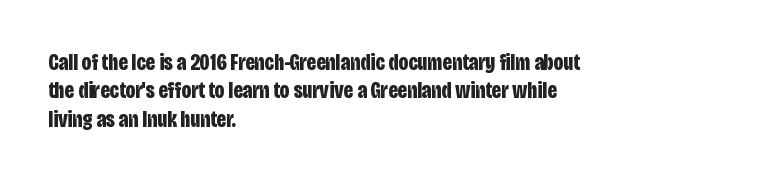
Q: Is the text bold? A: Yes.
Q: Is the text italic (slanted)? A: No, it is upright.
Q: Is the text underlined? A: No.
Q: How is the paragraph aligned? A: Left-aligned.
Q: Is the spacing between letters normal or unusually wide? A: Normal.
